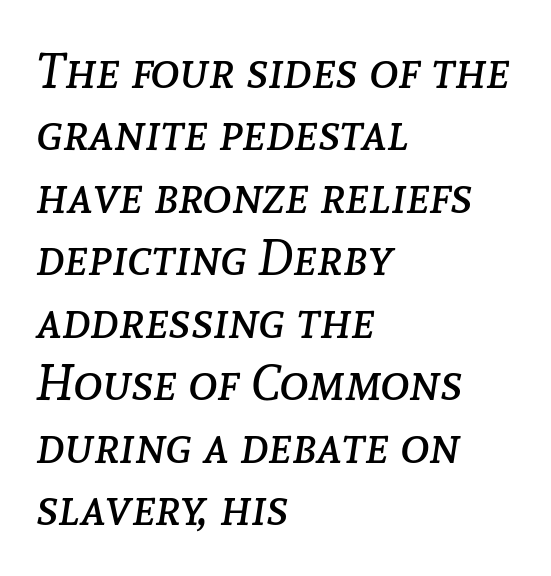
{"italic": "yes", "lean": "right", "slant_degrees": 8, "bold": "no", "weight": "regular", "width": "normal", "stroke_contrast": "low", "x_height": "medium", "monospaced": "no", "underline": "no", "align": "left", "line_spacing": "normal", "line_spacing_ratio": 1.25, "letter_spacing": "normal", "letter_spacing_em": 0.0, "glyph_px": 50}
